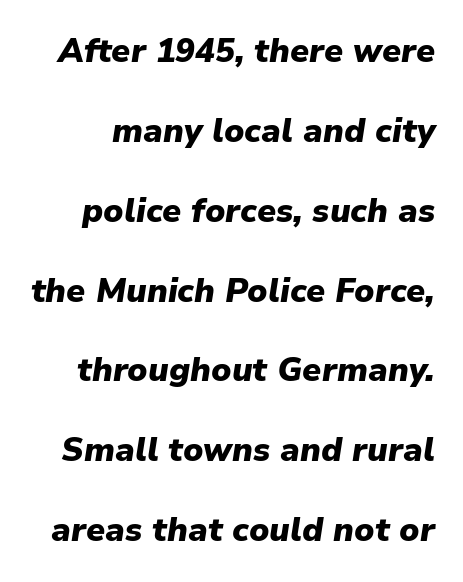
{"italic": "yes", "lean": "right", "slant_degrees": 9, "bold": "yes", "weight": "heavy", "width": "normal", "stroke_contrast": "low", "x_height": "medium", "monospaced": "no", "underline": "no", "line_spacing": "loose", "line_spacing_ratio": 2.42, "letter_spacing": "normal", "letter_spacing_em": 0.0, "glyph_px": 33}
